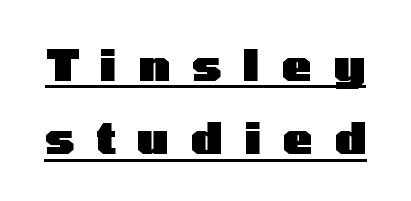
Between one letter and the next there's a generous, obvious gap. The line-height multiplier appears to be the usual default. Varying glyph widths throughout — classic text-font behaviour. The face used here appears with an underline applied. Does the type have serifs? No, each stem ends abruptly.
